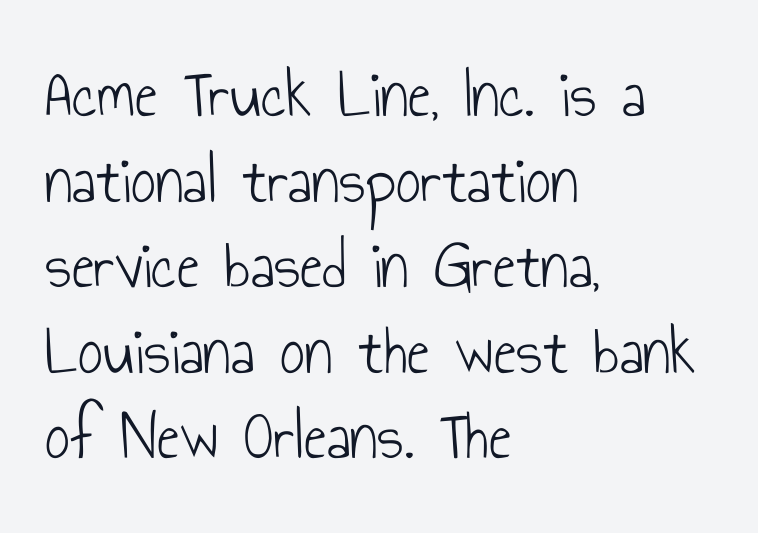
Q: Is the text bold? A: No.
Q: Is the text italic (slanted)? A: No, it is upright.
Q: Is the typeface a serif or a sans-serif typeface? A: Sans-serif.
Q: Is the text underlined? A: No.
Q: How is the paragraph aligned? A: Left-aligned.
Q: Is the spacing between letters normal or unusually wide? A: Normal.
Q: Width (condensed, normal, or wide)? A: Condensed.
Q: Stroke contrast? A: Low.
Q: x-height? A: Small.
Q: Monospaced? A: No.
